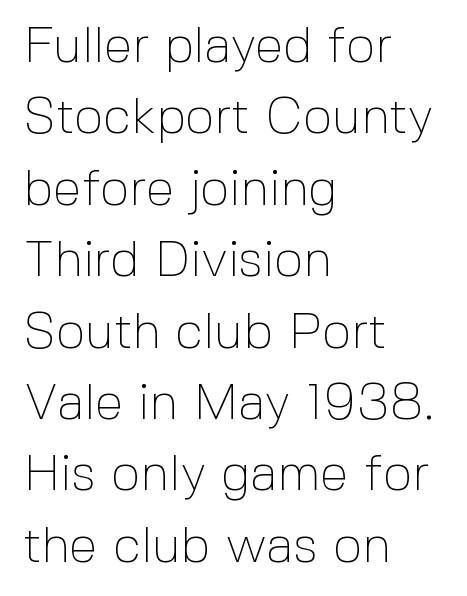
The line-height multiplier appears to be the usual default. Students, note that the glyphs here touch the page at normal intervals. Which margin do the lines hug? The left one — the right edge is uneven. No word sits above an underline. Stem width sits at or under what a default text font uses.
